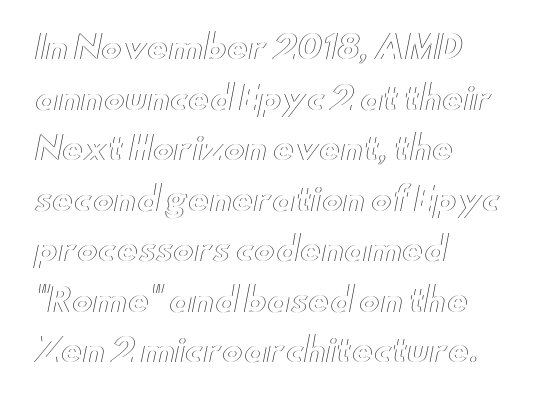
Has an underline been added? It has not. Left-aligned paragraph, ragged on the right. This sample has the flowing, uneven cadence of proportional lettering. Rows of type keep a routine distance in the vertical direction.
